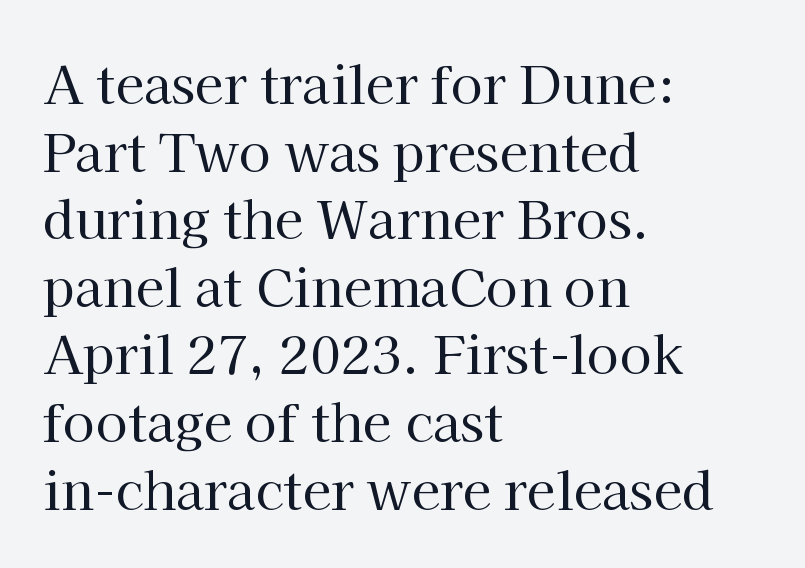
The image shows 52 px regular-weight serif type, upright; set left-aligned, normal line spacing (1.3x), normal letter spacing, not underlined; high stroke contrast and a medium x-height.
